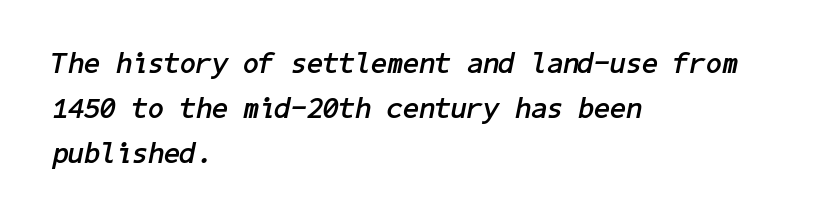
{"italic": "yes", "lean": "right", "slant_degrees": 11, "bold": "yes", "weight": "semibold", "width": "normal", "stroke_contrast": "low", "x_height": "medium", "underline": "no", "align": "left", "line_spacing": "normal", "line_spacing_ratio": 1.56, "letter_spacing": "normal", "letter_spacing_em": 0.0, "glyph_px": 29}
